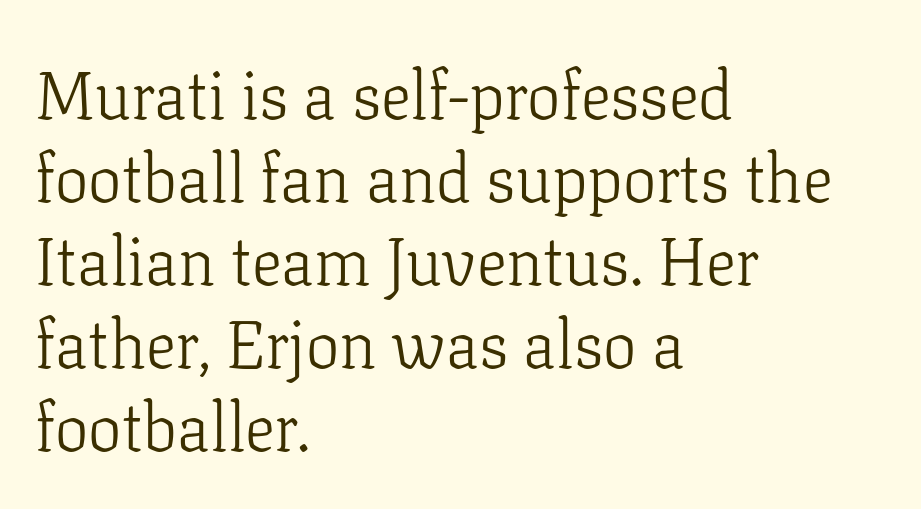
Words appear dense and cohesive because spacing is normal. Classification — serif. The string is rendered with underlining switched off. If you drew a line through each stem, it would be perfectly vertical. Layout note: lines flush left.
